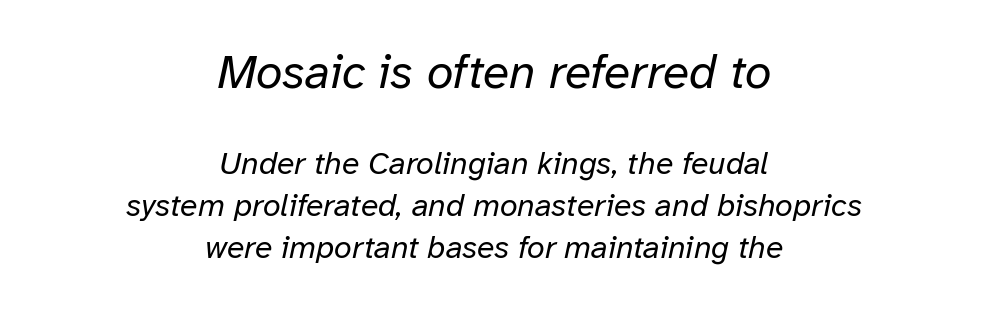
How would I describe the line gaps? Plain and ordinary. The passage shown is not underscored anywhere. Typeset on center — no edge is straight. Compare the two chunks: the upper has the greater cap height. Italic? Definitely — the glyphs are oblique. Is the type heavy? It reads as light-to-regular instead.
